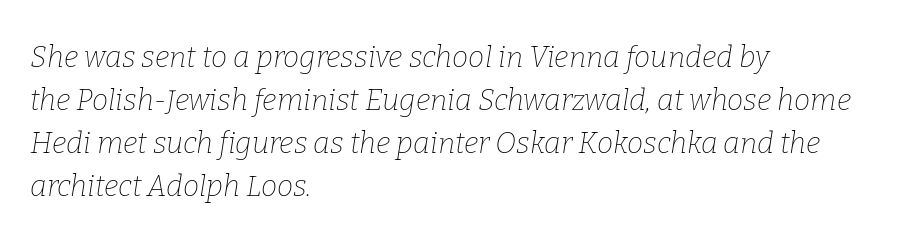
{"serif": "yes", "italic": "yes", "lean": "right", "slant_degrees": 9, "bold": "no", "weight": "thin", "width": "normal", "stroke_contrast": "low", "x_height": "medium", "monospaced": "no", "underline": "no", "align": "left", "line_spacing": "normal", "line_spacing_ratio": 1.48, "letter_spacing": "normal", "letter_spacing_em": 0.0, "glyph_px": 29}
